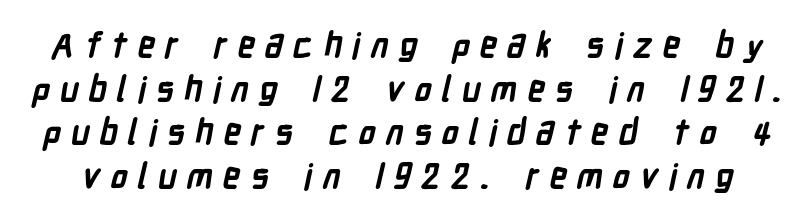
The image shows 35 px semibold, condensed sans-serif type; set normal line spacing (1.25x), unusually wide letter spacing (+0.28 em), not underlined; low stroke contrast and a medium x-height.
